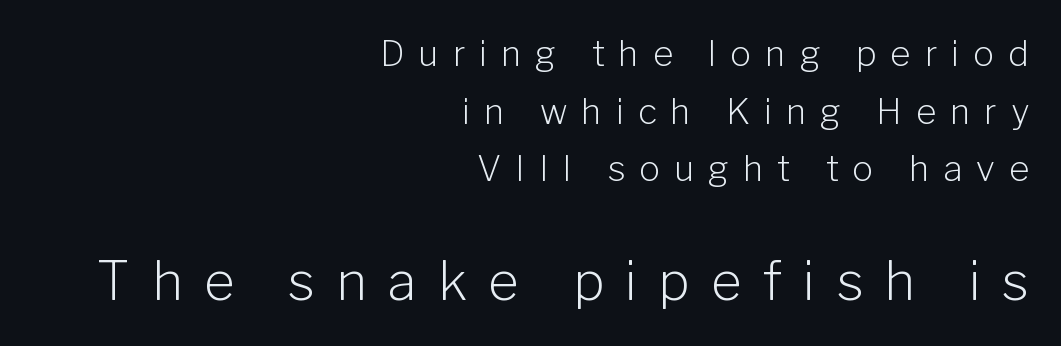
Note: no serifs on the glyphs. A student would notice the bottom passage is typeset larger than what precedes it. The glyphs are unaccompanied by any horizontal stroke below them. Tracking here is generous; glyphs stand well apart from one another. This is not heavy type; no bold has been used. Successive baselines arrive at the customary interval.
